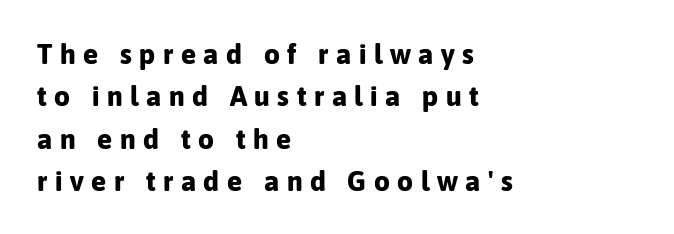
The image shows 28 px bold sans-serif type, upright; set left-aligned, normal line spacing (1.51x), unusually wide letter spacing (+0.27 em), not underlined; low stroke contrast and a medium x-height.
